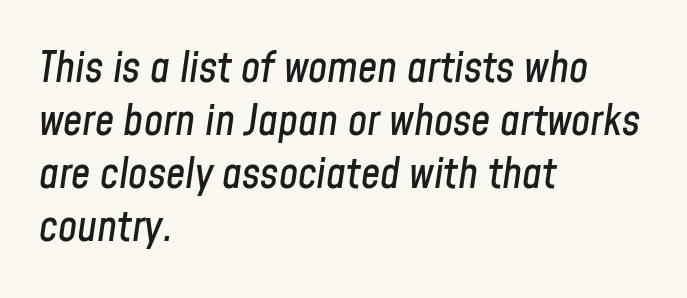
The image shows 43 px condensed type, italic (leaning right); set left-aligned, line spacing 1.23x, normal letter spacing, not underlined; low stroke contrast and a medium x-height.
